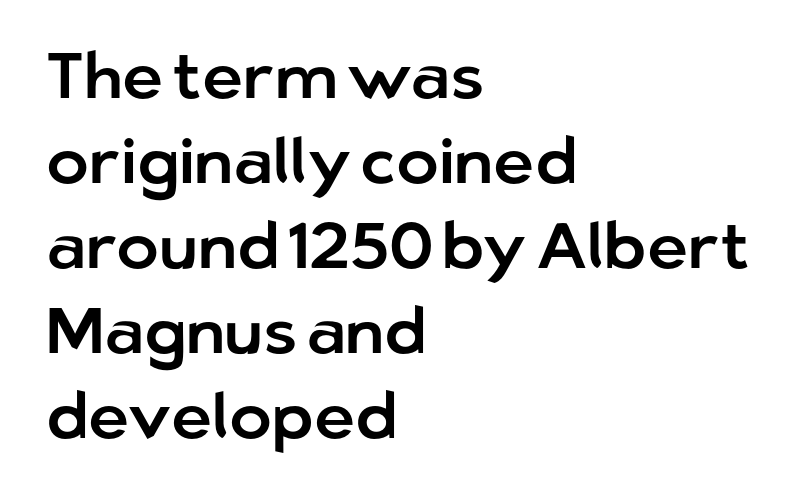
Q: Is the text italic (slanted)? A: No, it is upright.
Q: Is the typeface a serif or a sans-serif typeface? A: Sans-serif.
Q: Is the text underlined? A: No.
Q: How is the paragraph aligned? A: Left-aligned.
Q: Is the spacing between letters normal or unusually wide? A: Normal.
Q: Is the spacing between lines tight, normal or loose? A: Normal.
Q: Width (condensed, normal, or wide)? A: Normal.
Q: Stroke contrast? A: Low.
Q: x-height? A: Medium.
Q: Monospaced? A: No.
